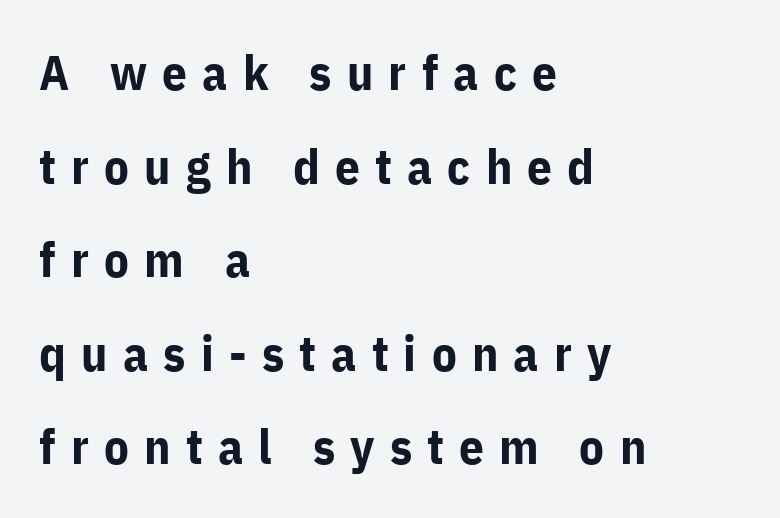
The image shows 49 px bold sans-serif type, upright; set left-aligned, loose line spacing (1.91x), unusually wide letter spacing (+0.31 em), not underlined; low stroke contrast and a medium x-height.
